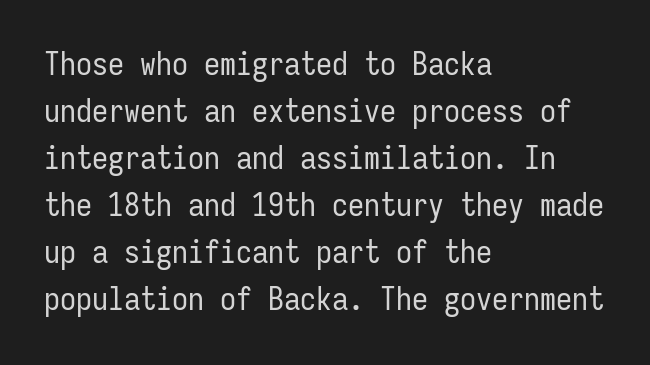
Q: Is the text bold? A: No.
Q: Is the text italic (slanted)? A: No, it is upright.
Q: Is the typeface a serif or a sans-serif typeface? A: Sans-serif.
Q: Is the text underlined? A: No.
Q: How is the paragraph aligned? A: Left-aligned.
Q: Is the spacing between letters normal or unusually wide? A: Normal.
Q: Is the spacing between lines tight, normal or loose? A: Normal.
Q: Width (condensed, normal, or wide)? A: Condensed.
Q: Stroke contrast? A: Low.
Q: x-height? A: Medium.
Q: Monospaced? A: Yes.
